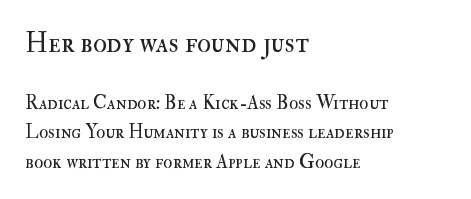
{"italic": "no", "bold": "no", "weight": "regular", "width": "normal", "stroke_contrast": "high", "x_height": "small", "monospaced": "no", "underline": "no", "align": "left", "line_spacing": "normal", "line_spacing_ratio": 1.55, "letter_spacing": "normal", "letter_spacing_em": 0.0, "larger_block": "first", "size_ratio": 1.47, "glyph_px": 28}
